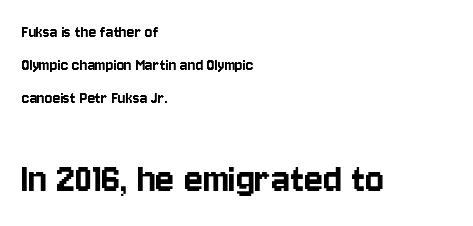
The image shows 44 px condensed sans-serif type, upright; set left-aligned, line spacing 1.82x, normal letter spacing, not underlined; the second (bottom) block is 2.44x larger; low stroke contrast and a large x-height.
